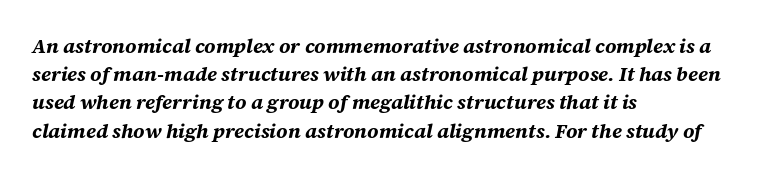
{"italic": "yes", "lean": "right", "slant_degrees": 12, "bold": "yes", "underline": "no", "align": "left", "line_spacing": "normal", "line_spacing_ratio": 1.41, "letter_spacing": "normal", "letter_spacing_em": 0.0, "glyph_px": 20}
